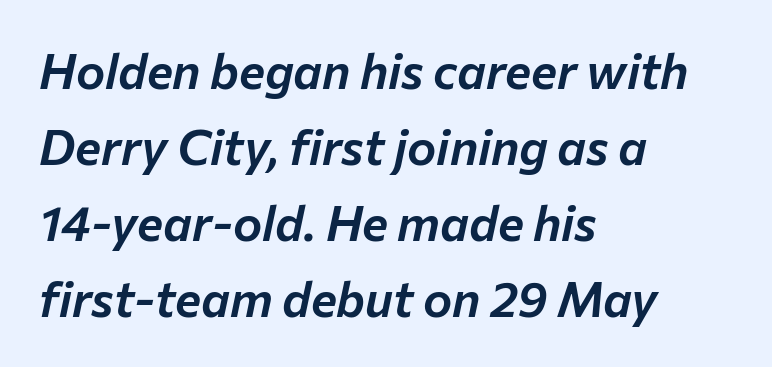
{"italic": "yes", "lean": "right", "slant_degrees": 12, "width": "normal", "stroke_contrast": "low", "x_height": "medium", "monospaced": "no", "underline": "no", "align": "left", "line_spacing": "normal", "line_spacing_ratio": 1.55, "letter_spacing": "normal", "letter_spacing_em": 0.0, "glyph_px": 49}
